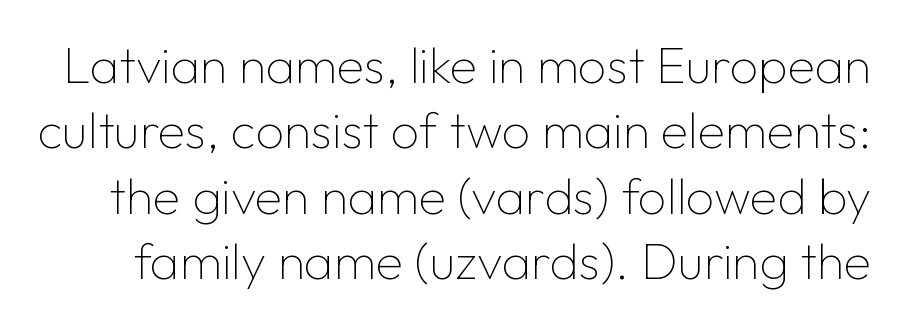
This rendering employs a face without finishing strokes, i.e., a sans-serif. The gap between lines stays unmarked. The line texture is even and compact thanks to regular tracking. Proportional: the letters do not fall into vertical columns. Ink coverage per letter is moderate at most. One glance says typical: line gaps are just what's usual.
